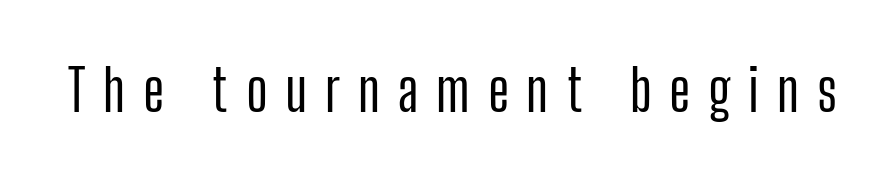
{"serif": "no", "italic": "no", "width": "condensed", "stroke_contrast": "low", "x_height": "medium", "monospaced": "no", "underline": "no", "letter_spacing": "wide", "letter_spacing_em": 0.31, "glyph_px": 57}
